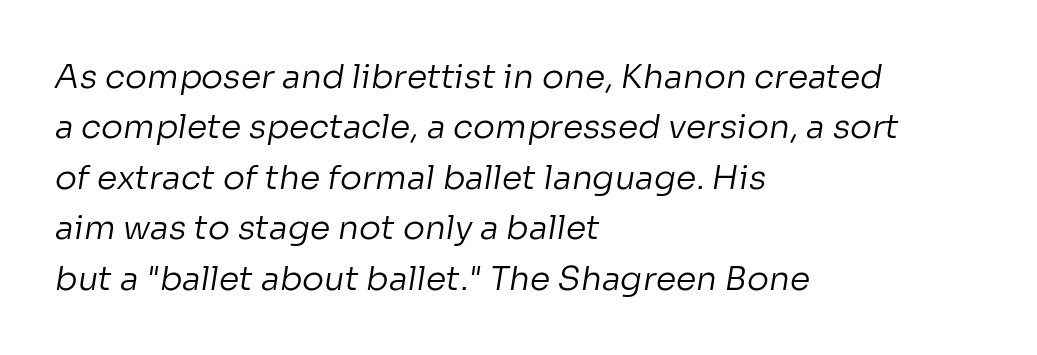
Q: Is the text bold? A: No.
Q: Is the typeface a serif or a sans-serif typeface? A: Sans-serif.
Q: Is the text underlined? A: No.
Q: How is the paragraph aligned? A: Left-aligned.
Q: Is the spacing between letters normal or unusually wide? A: Normal.
Q: Is the spacing between lines tight, normal or loose? A: Normal.
Q: Width (condensed, normal, or wide)? A: Normal.
Q: Stroke contrast? A: Low.
Q: x-height? A: Medium.
Q: Monospaced? A: No.
